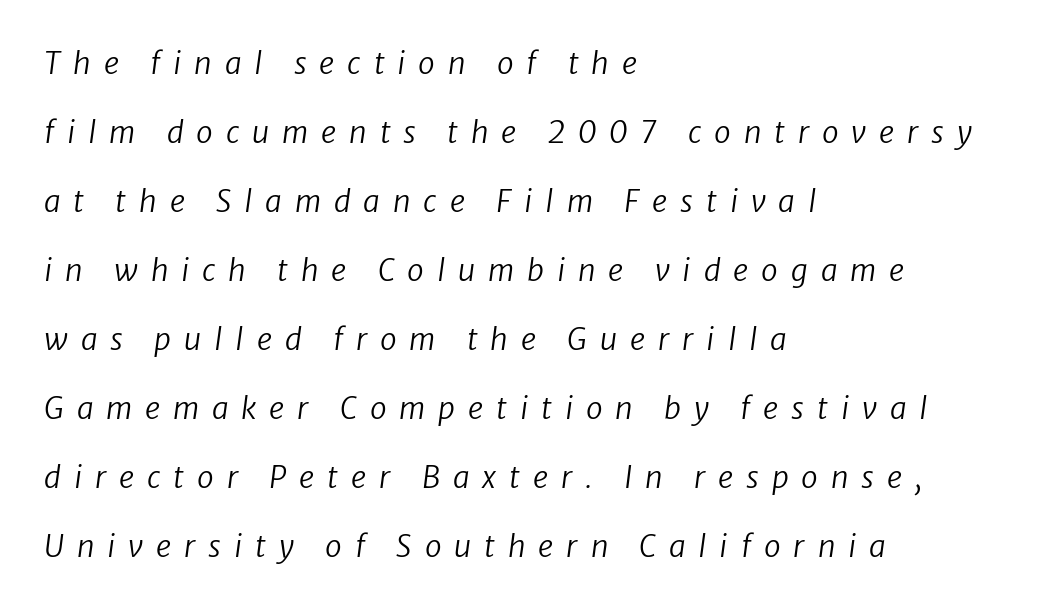
The image shows 30 px regular-weight sans-serif type; set left-aligned, loose line spacing (2.3x), unusually wide letter spacing (+0.43 em), not underlined; low stroke contrast and a medium x-height.
